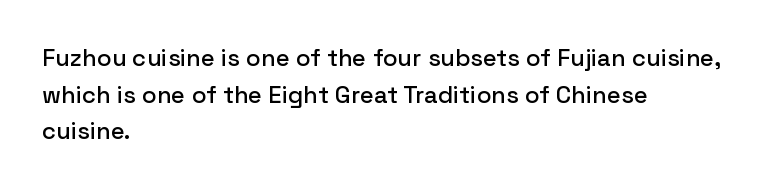
Q: Is the text italic (slanted)? A: No, it is upright.
Q: Is the text underlined? A: No.
Q: How is the paragraph aligned? A: Left-aligned.
Q: Is the spacing between letters normal or unusually wide? A: Normal.
Q: Is the spacing between lines tight, normal or loose? A: Normal.
